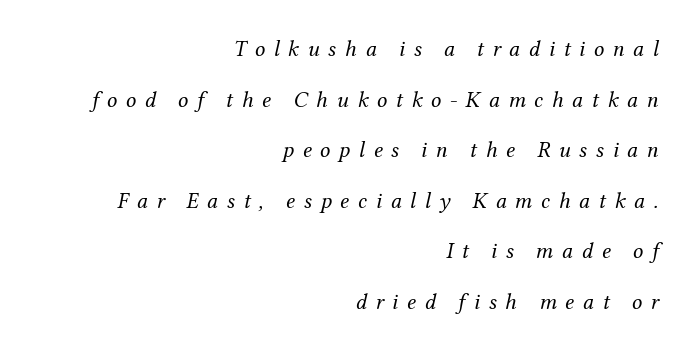
Q: Is the text bold? A: No.
Q: Is the text italic (slanted)? A: Yes, it leans right by about 12 degrees.
Q: Is the text underlined? A: No.
Q: How is the paragraph aligned? A: Right-aligned.
Q: Is the spacing between letters normal or unusually wide? A: Unusually wide.
Q: Is the spacing between lines tight, normal or loose? A: Loose.
